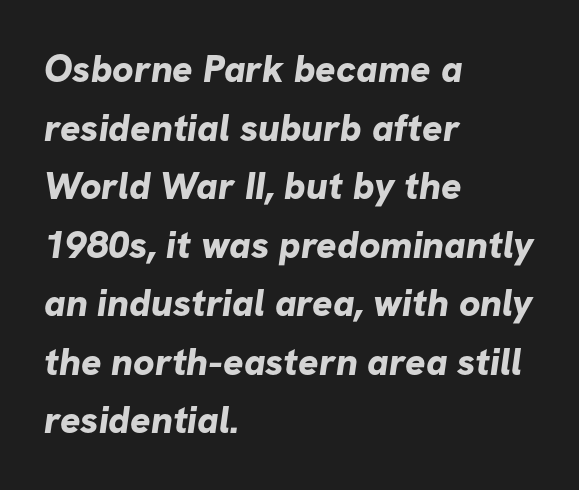
Q: Is the text bold? A: Yes.
Q: Is the typeface a serif or a sans-serif typeface? A: Sans-serif.
Q: Is the text underlined? A: No.
Q: How is the paragraph aligned? A: Left-aligned.
Q: Is the spacing between letters normal or unusually wide? A: Normal.
Q: Is the spacing between lines tight, normal or loose? A: Normal.
Q: Width (condensed, normal, or wide)? A: Normal.
Q: Stroke contrast? A: Low.
Q: x-height? A: Medium.
Q: Monospaced? A: No.
